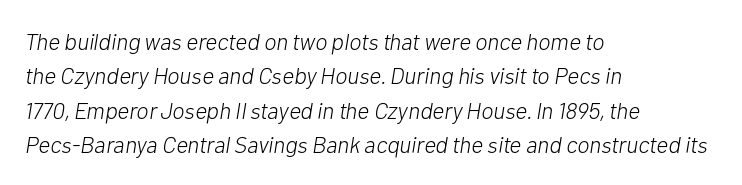
The image shows 23 px text type, italic (leaning right); set left-aligned, normal line spacing (1.5x), normal letter spacing, not underlined.
